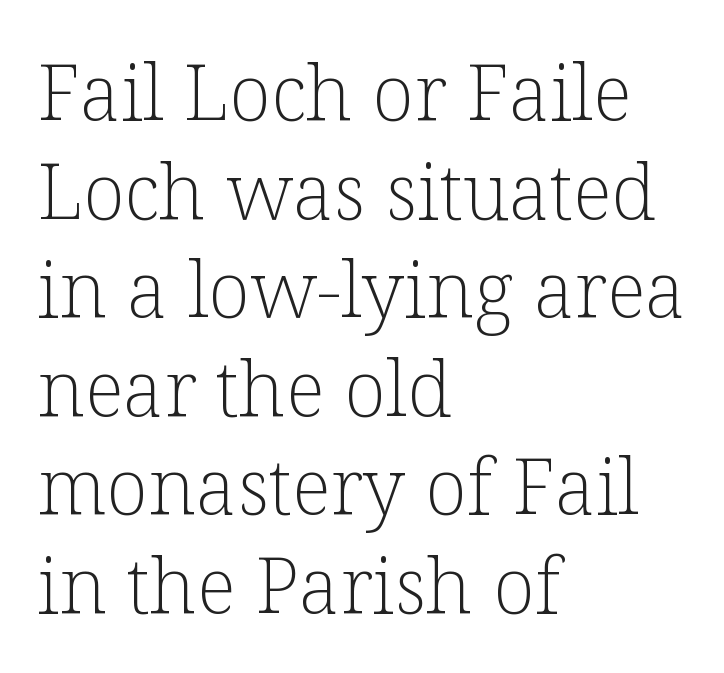
{"serif": "yes", "italic": "no", "bold": "no", "weight": "light", "width": "normal", "stroke_contrast": "low", "x_height": "medium", "monospaced": "no", "underline": "no", "align": "left", "line_spacing": "normal", "line_spacing_ratio": 1.28, "letter_spacing": "normal", "letter_spacing_em": 0.0, "glyph_px": 77}
